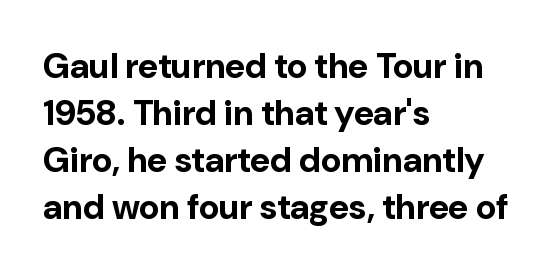
Q: Is the text bold? A: Yes.
Q: Is the text italic (slanted)? A: No, it is upright.
Q: Is the typeface a serif or a sans-serif typeface? A: Sans-serif.
Q: Is the text underlined? A: No.
Q: How is the paragraph aligned? A: Left-aligned.
Q: Is the spacing between letters normal or unusually wide? A: Normal.
Q: Is the spacing between lines tight, normal or loose? A: Normal.
Q: Width (condensed, normal, or wide)? A: Normal.
Q: Stroke contrast? A: Low.
Q: x-height? A: Medium.
Q: Monospaced? A: No.
